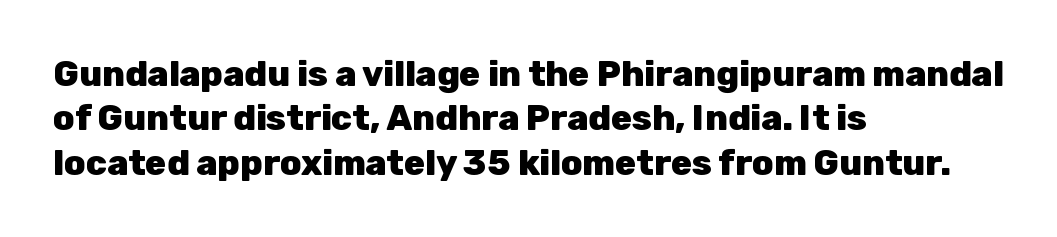
You could call the tracking neutral — neither tight nor loose. The specimen reads as upright at a glance. Does the weight exceed regular? Yes, all the way to bold. Quick note: interline space is typical. Spacing verdict: proportional, widths tailored to each character. A bare baseline throughout the passage.
